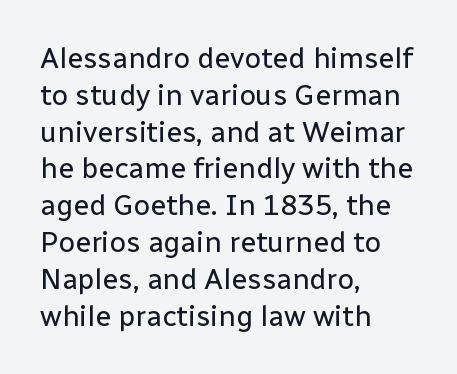
{"serif": "no", "italic": "no", "bold": "no", "weight": "regular", "width": "normal", "stroke_contrast": "low", "x_height": "medium", "monospaced": "no", "underline": "no", "align": "left", "line_spacing": "normal", "line_spacing_ratio": 1.27, "letter_spacing": "normal", "letter_spacing_em": 0.0, "glyph_px": 29}
